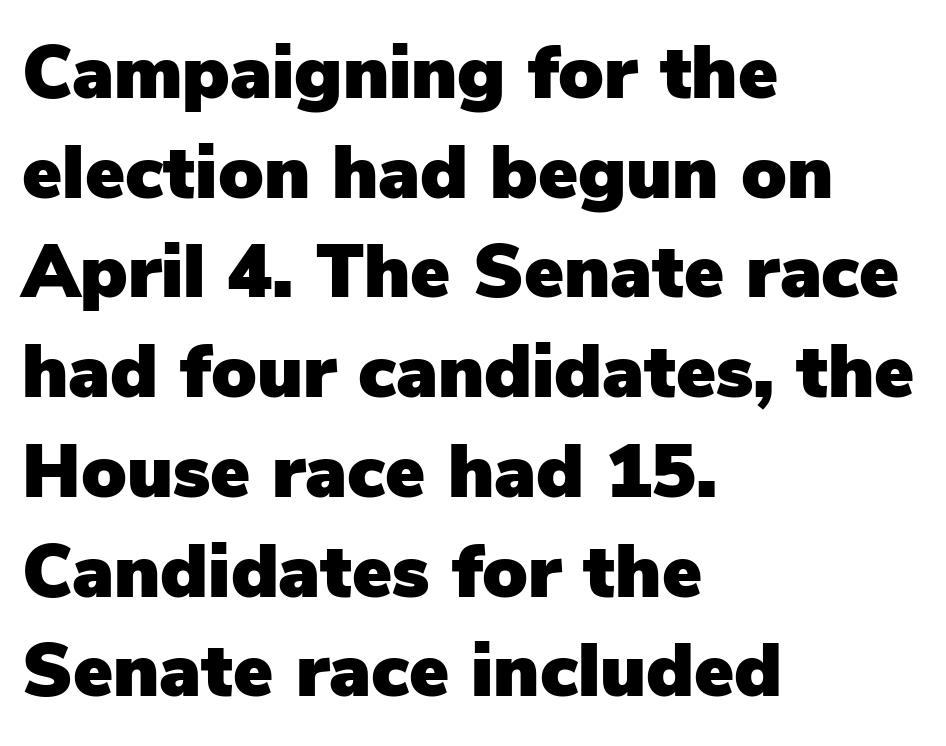
{"serif": "no", "italic": "no", "width": "normal", "stroke_contrast": "low", "x_height": "medium", "monospaced": "no", "underline": "no", "align": "left", "line_spacing": "normal", "line_spacing_ratio": 1.33, "letter_spacing": "normal", "letter_spacing_em": 0.0, "glyph_px": 75}
